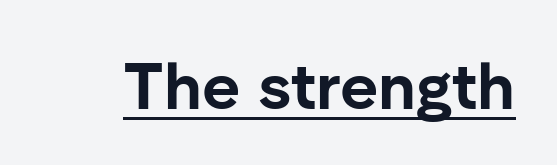
The image shows 66 px bold sans-serif type, upright; set normal letter spacing, underlined; low stroke contrast and a medium x-height.
